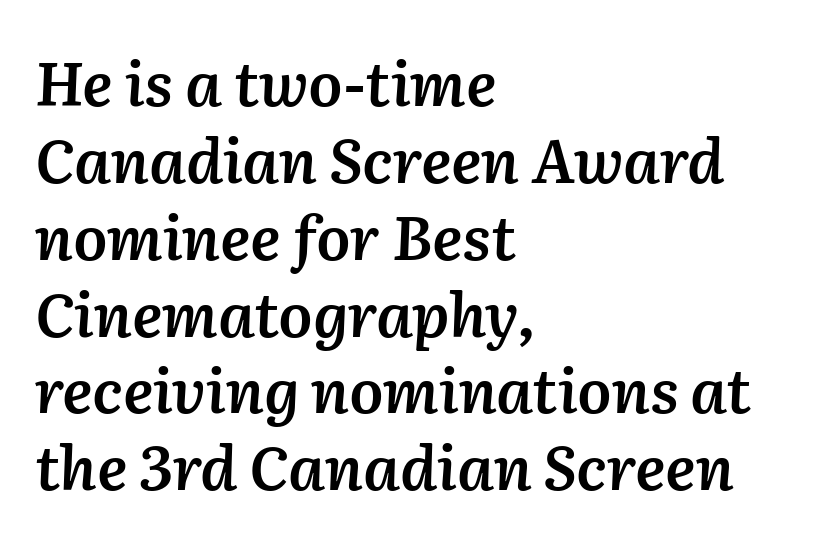
Compared with an ordinary text face, these strokes are moderately heavier — a semibold. The letters sit at their default tracking, neither squeezed nor spread. Does the copy run flush right? No — it runs flush left. The rows are spaced the way most documents space them.
